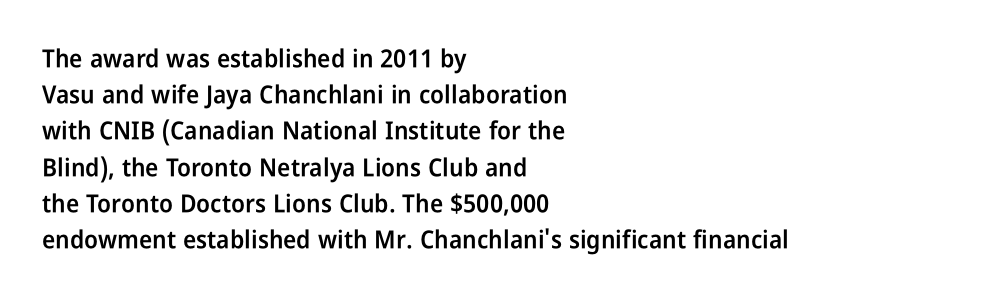
Q: Is the text bold? A: Semi-bold.
Q: Is the text italic (slanted)? A: No, it is upright.
Q: Is the text underlined? A: No.
Q: How is the paragraph aligned? A: Left-aligned.
Q: Is the spacing between letters normal or unusually wide? A: Normal.
Q: Is the spacing between lines tight, normal or loose? A: Normal.
